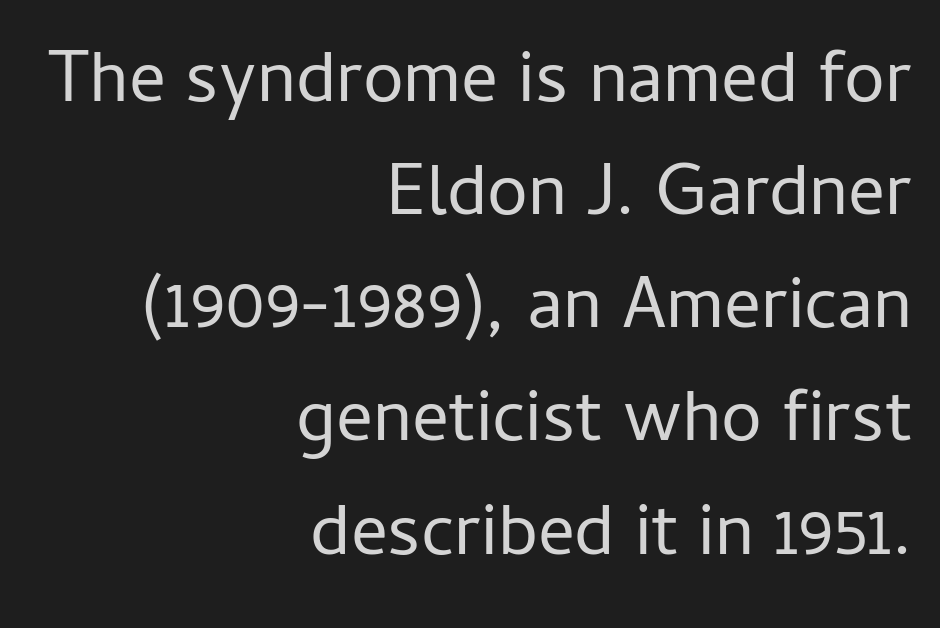
Q: Is the text bold? A: No.
Q: Is the text italic (slanted)? A: No, it is upright.
Q: Is the typeface a serif or a sans-serif typeface? A: Sans-serif.
Q: Is the text underlined? A: No.
Q: How is the paragraph aligned? A: Right-aligned.
Q: Is the spacing between letters normal or unusually wide? A: Normal.
Q: Is the spacing between lines tight, normal or loose? A: Normal.
Q: Width (condensed, normal, or wide)? A: Normal.
Q: Stroke contrast? A: Low.
Q: x-height? A: Medium.
Q: Monospaced? A: No.
